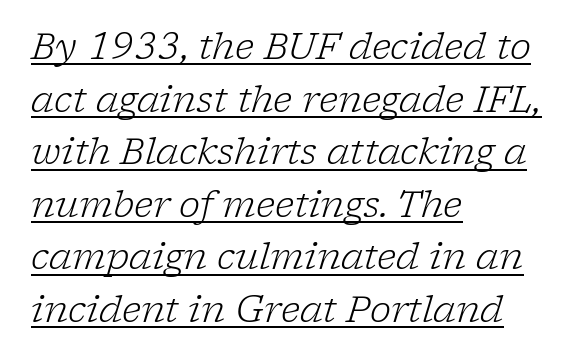
{"serif": "yes", "italic": "yes", "lean": "right", "slant_degrees": 17, "bold": "no", "weight": "light", "width": "normal", "stroke_contrast": "low", "x_height": "medium", "monospaced": "no", "underline": "yes", "align": "left", "line_spacing": "normal", "line_spacing_ratio": 1.46, "letter_spacing": "normal", "letter_spacing_em": 0.0, "glyph_px": 36}
